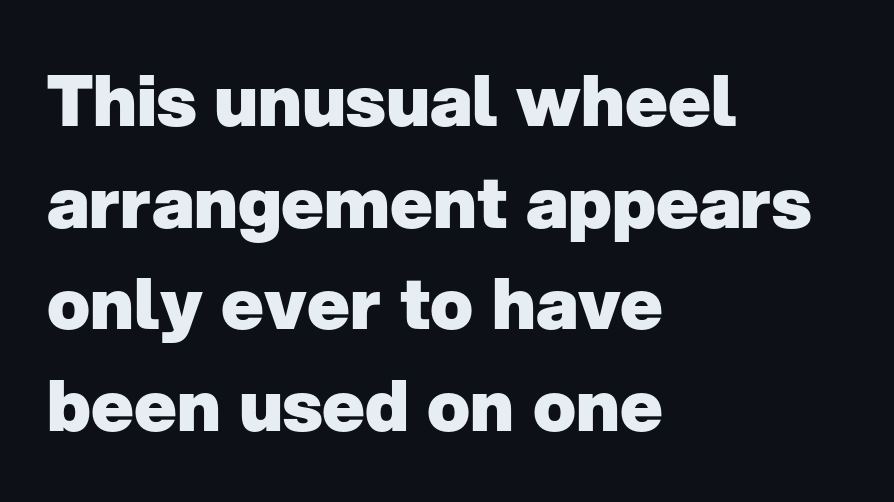
Visually the block forms a straight wall on the left and a jagged coastline on the right. What stands out about the letter spacing? Nothing — it is the standard amount. Normally led — the rows are evenly, conventionally spaced. The space directly below the letters is spotless.
